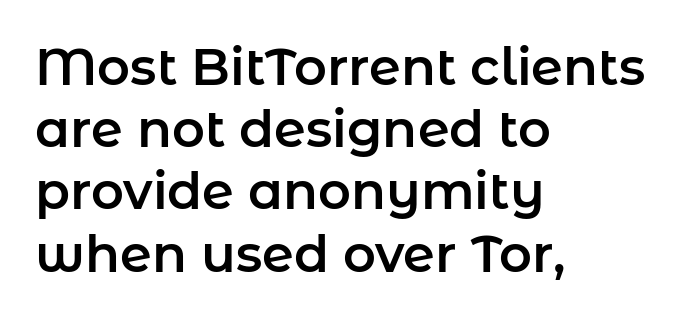
Q: Is the text italic (slanted)? A: No, it is upright.
Q: Is the typeface a serif or a sans-serif typeface? A: Sans-serif.
Q: Is the text underlined? A: No.
Q: How is the paragraph aligned? A: Left-aligned.
Q: Is the spacing between letters normal or unusually wide? A: Normal.
Q: Width (condensed, normal, or wide)? A: Normal.
Q: Stroke contrast? A: Low.
Q: x-height? A: Medium.
Q: Monospaced? A: No.
